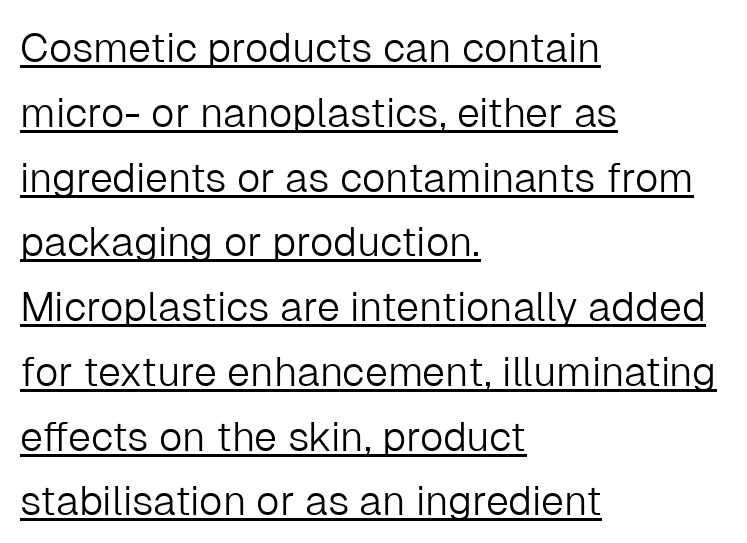
Think of a printed novel: that variable character pitch is what you see here. The lettering holds an erect, upright posture throughout. Underlining? Definitely there. Is this a sans? Yes — the strokes have no serifs.
